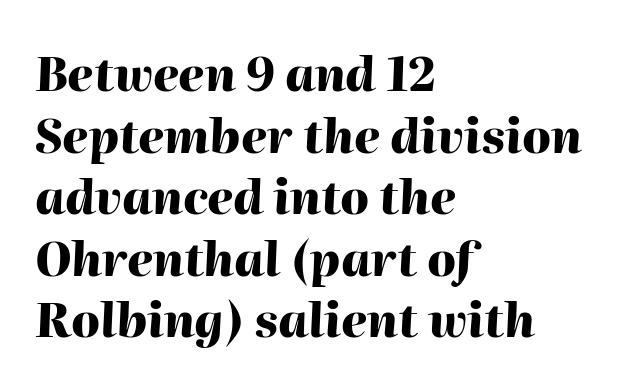
The image shows 47 px heavy type, italic (leaning right); set left-aligned, normal line spacing (1.31x), normal letter spacing, not underlined; high stroke contrast and a medium x-height.
